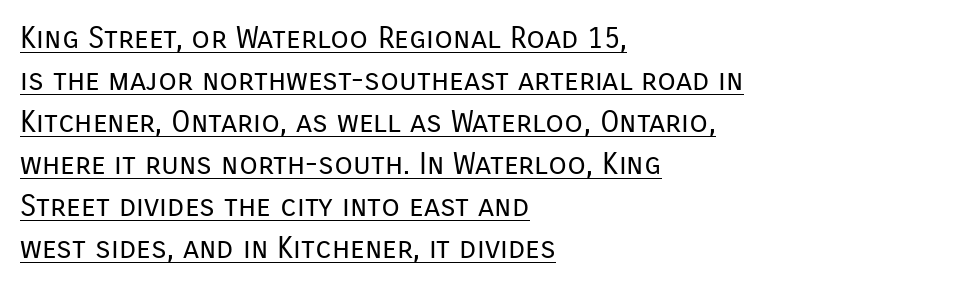
A normal amount of white space separates one row of letters from the next. In terms of posture, this sample is upright. Think of a printed novel: that variable character pitch is what you see here. Students, note that the glyphs here touch the page at normal intervals.
